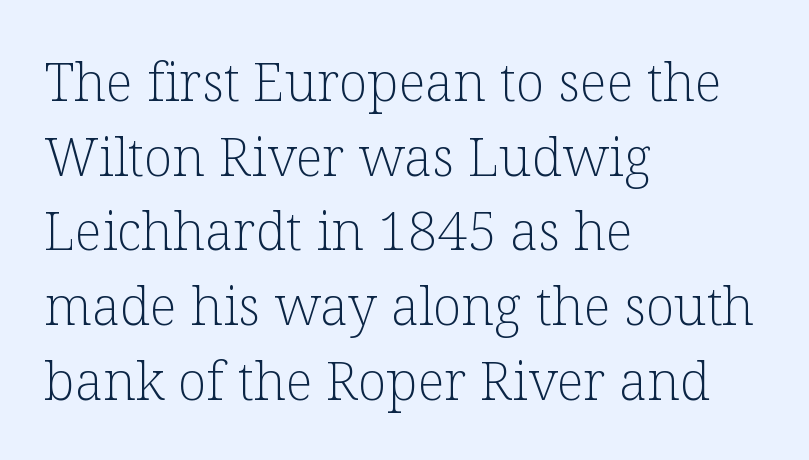
The image shows 53 px light serif type, upright; set left-aligned, normal line spacing (1.41x), normal letter spacing, not underlined; low stroke contrast and a medium x-height.
